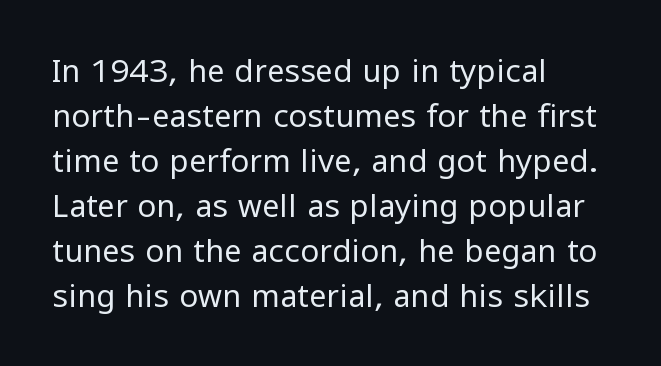
Q: Is the text bold? A: No.
Q: Is the text italic (slanted)? A: No, it is upright.
Q: Is the typeface a serif or a sans-serif typeface? A: Sans-serif.
Q: Is the text underlined? A: No.
Q: How is the paragraph aligned? A: Left-aligned.
Q: Is the spacing between letters normal or unusually wide? A: Normal.
Q: Is the spacing between lines tight, normal or loose? A: Normal.
Q: Width (condensed, normal, or wide)? A: Normal.
Q: Stroke contrast? A: Low.
Q: x-height? A: Medium.
Q: Monospaced? A: No.
